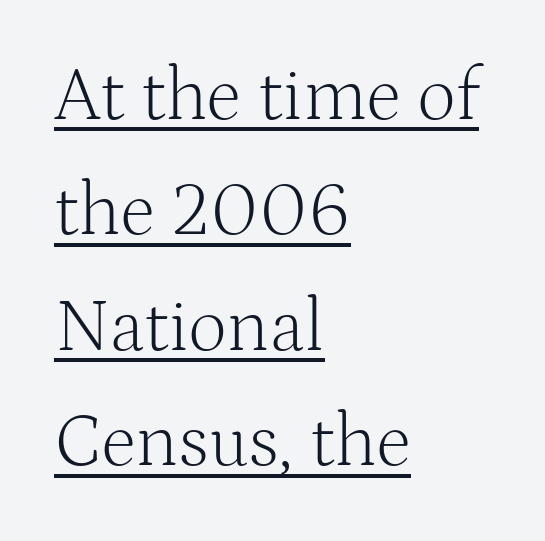
{"serif": "yes", "italic": "no", "bold": "no", "weight": "light", "width": "normal", "stroke_contrast": "medium", "x_height": "medium", "monospaced": "no", "underline": "yes", "align": "left", "line_spacing": "normal", "line_spacing_ratio": 1.54, "letter_spacing": "normal", "letter_spacing_em": 0.0, "glyph_px": 75}
